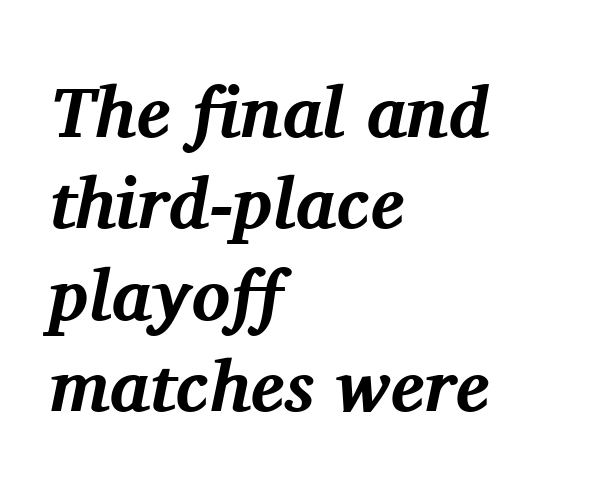
You could not count columns in this text — the font is proportionally spaced. Teacher's note: observe the even left margin — that is flush-left alignment. If you measured baseline to baseline, you'd find a middling distance. The passage shown is typeset with a serif family. How heavy is the stroke? Heavy — this is a bold.
